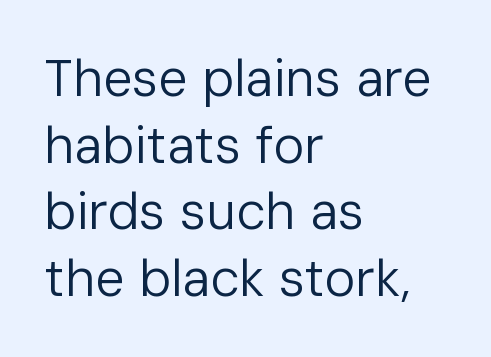
The image shows 52 px regular-weight sans-serif type, upright; set left-aligned, normal line spacing (1.28x), normal letter spacing, not underlined; low stroke contrast and a medium x-height.
